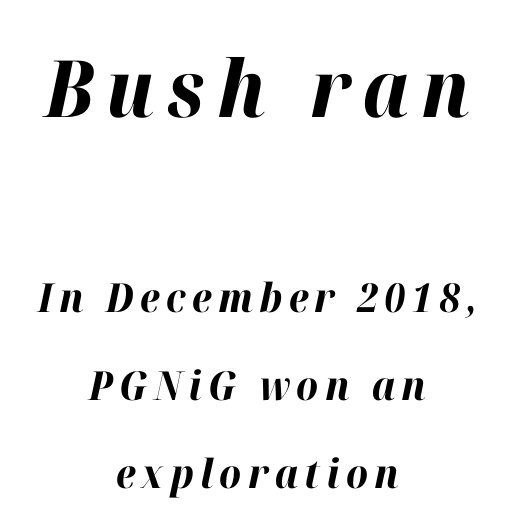
A clean baseline with only descenders dipping below it. Compared with typical paragraphs, the rows here are farther apart. Visually, the top section dominates because its glyphs are scaled up. An italicized treatment has been applied to the whole sample. Weight check: bold — yes, fully. Varying glyph widths throughout — classic text-font behaviour.
